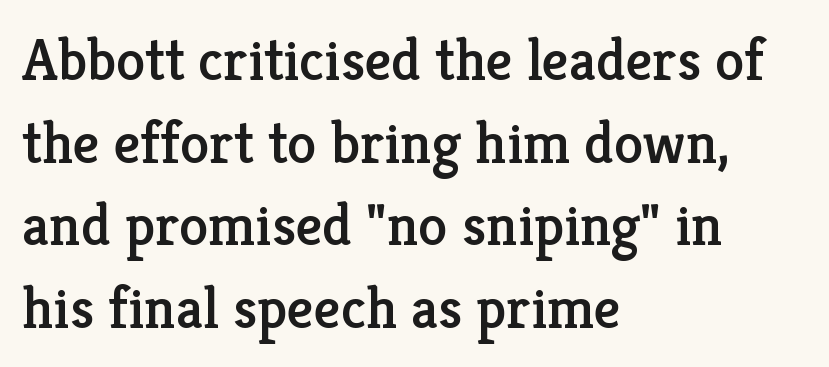
Is there any slant? The stems are plumb. Spacing between characters is what you'd get straight out of the box. Note: serifs present on the glyphs. A clean baseline with only descenders dipping below it.
